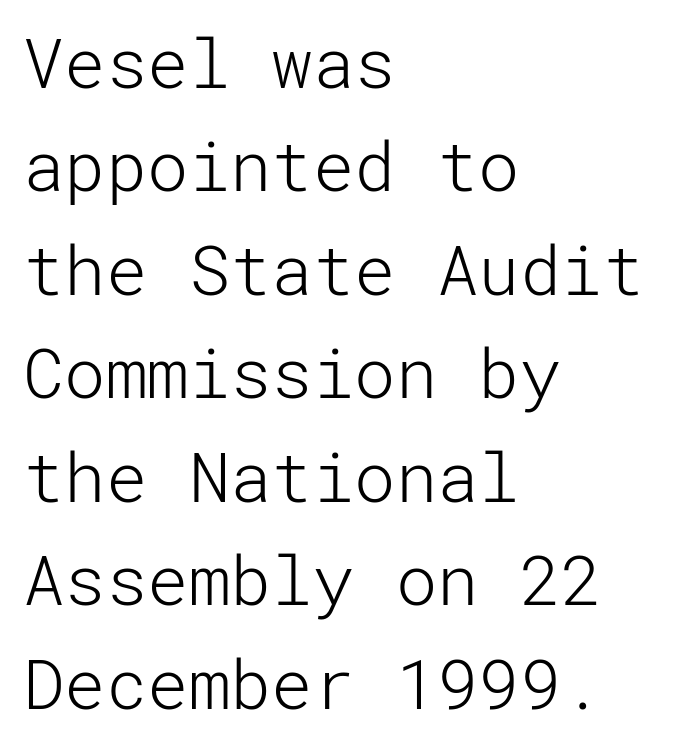
The image shows 69 px light sans-serif type, upright; set left-aligned, normal line spacing (1.5x), normal letter spacing, not underlined; low stroke contrast and a medium x-height.
